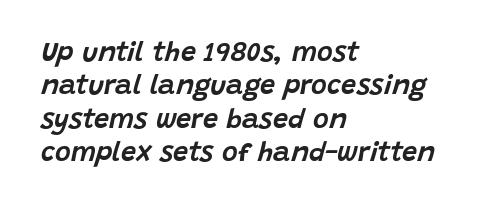
Q: Is the text italic (slanted)? A: Yes, it leans right by about 15 degrees.
Q: Is the text underlined? A: No.
Q: How is the paragraph aligned? A: Left-aligned.
Q: Is the spacing between letters normal or unusually wide? A: Normal.
